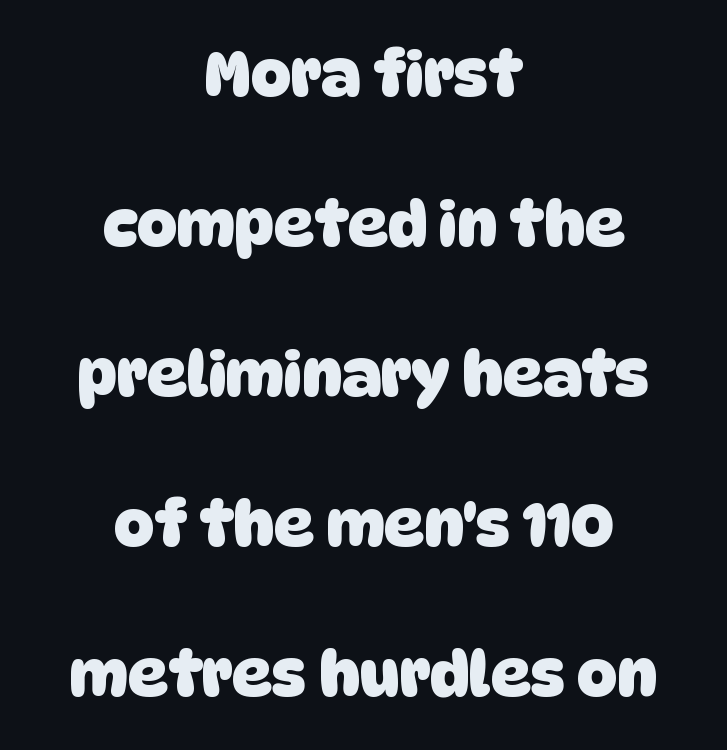
The image shows 62 px heavy sans-serif type; set centered, loose line spacing (2.42x), normal letter spacing, not underlined; low stroke contrast and a large x-height.
